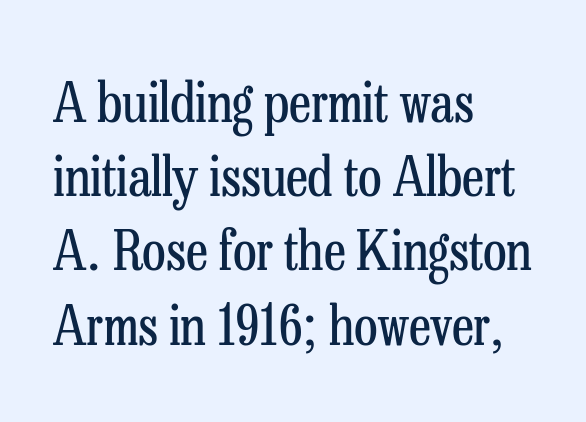
Q: Is the text bold? A: No.
Q: Is the text italic (slanted)? A: No, it is upright.
Q: Is the typeface a serif or a sans-serif typeface? A: Serif.
Q: Is the text underlined? A: No.
Q: How is the paragraph aligned? A: Left-aligned.
Q: Is the spacing between letters normal or unusually wide? A: Normal.
Q: Is the spacing between lines tight, normal or loose? A: Normal.
Q: Width (condensed, normal, or wide)? A: Condensed.
Q: Stroke contrast? A: Low.
Q: x-height? A: Medium.
Q: Monospaced? A: No.
